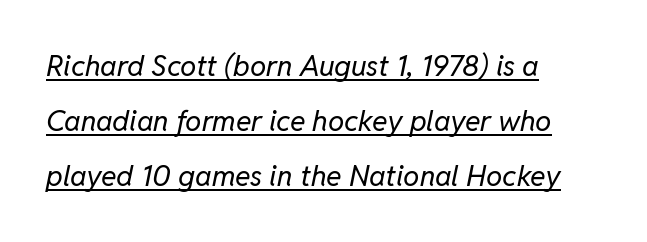
Tall strokes in this sample are angled rather than plumb. If you measured baseline to baseline, you'd find a long distance. Stems here are at most as thick as an everyday book face. Looks like regular typesetting: each glyph gets only the width it needs. One-word summary of the alignment: left.
